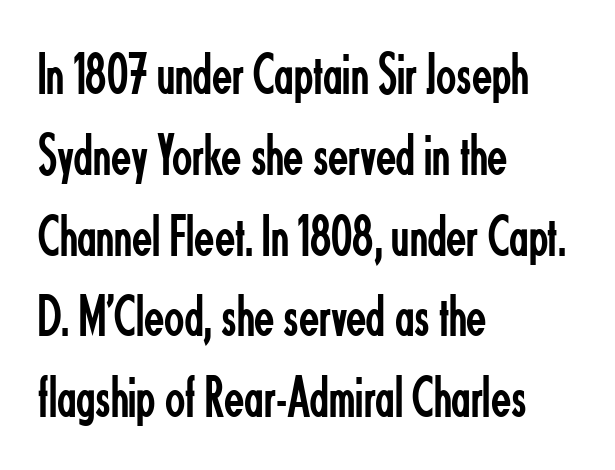
{"serif": "no", "italic": "no", "bold": "no", "weight": "regular", "width": "condensed", "stroke_contrast": "low", "x_height": "small", "monospaced": "no", "underline": "no", "align": "left", "line_spacing": "normal", "line_spacing_ratio": 1.37, "letter_spacing": "normal", "letter_spacing_em": 0.0, "glyph_px": 59}
